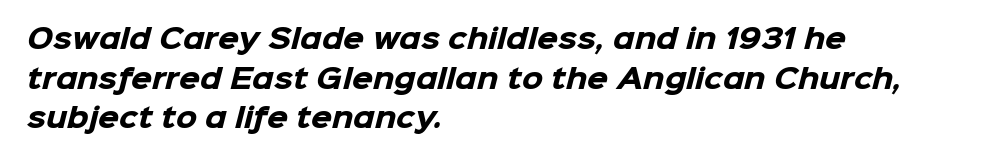
{"bold": "yes", "underline": "no", "align": "left", "line_spacing": "normal", "line_spacing_ratio": 1.47, "letter_spacing": "normal", "letter_spacing_em": 0.0, "glyph_px": 27}
